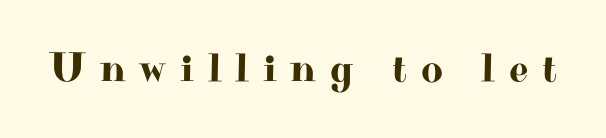
The image shows 42 px wide serif type, upright; set unusually wide letter spacing (+0.33 em), not underlined; high stroke contrast and a small x-height.
